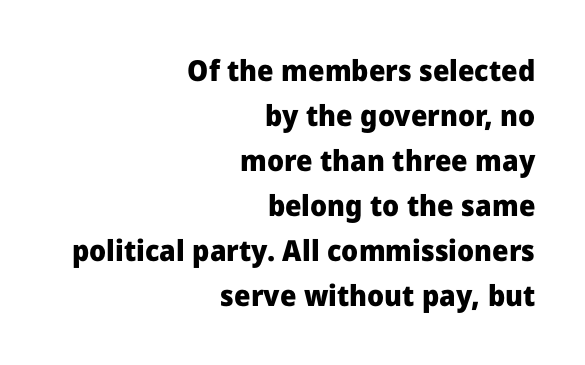
Layout note: lines flush right. Type without underlining. Plenty of ink on the page — the face is bold. Do the characters align in a grid? No, the font is proportional. Do the letters lean? They stand straight. Reading down the column, the eye jumps a familiar distance to each next line.
